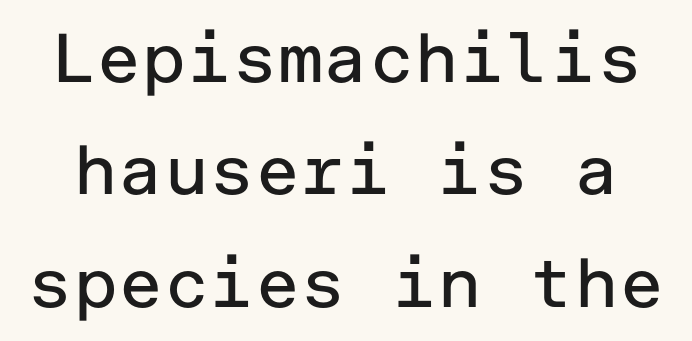
Words appear dense and cohesive because spacing is normal. Stroke mass is kept to a normal reading level or below. Vertical strokes here are truly vertical. The block of text has a typical density, with ordinary space between rows.
